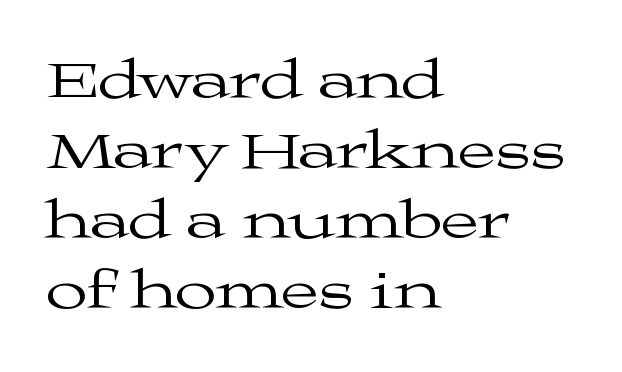
{"serif": "yes", "italic": "no", "bold": "no", "weight": "regular", "width": "wide", "stroke_contrast": "medium", "x_height": "medium", "monospaced": "no", "underline": "no", "align": "left", "line_spacing": "normal", "line_spacing_ratio": 1.27, "letter_spacing": "normal", "letter_spacing_em": 0.0, "glyph_px": 55}
